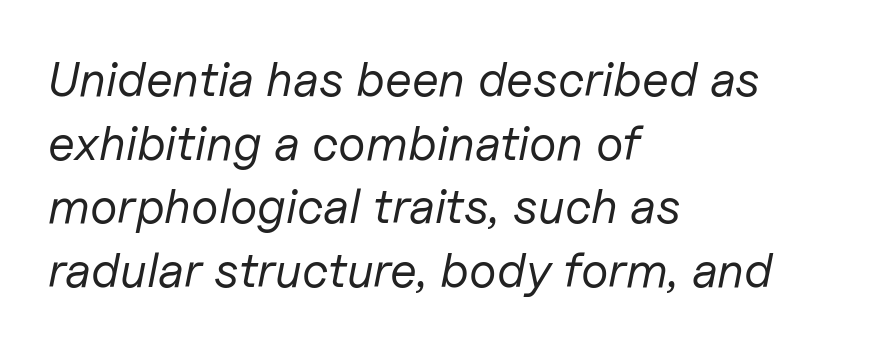
The rendering keeps characters at their native spacing. Tall strokes in this sample are angled rather than plumb. Note the varied advance widths — an 'i' is clearly narrower than an 'm'. The zone under the glyphs is completely vacant.
